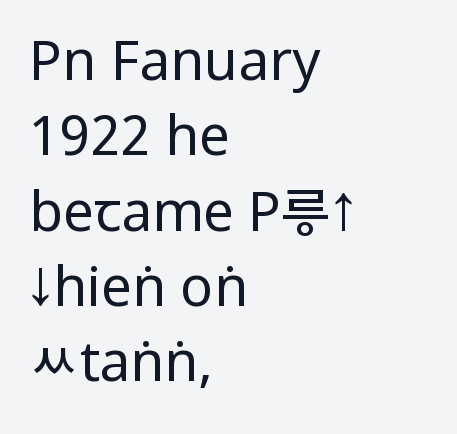
Q: Is the text bold? A: No.
Q: Is the text italic (slanted)? A: No, it is upright.
Q: Is the typeface a serif or a sans-serif typeface? A: Sans-serif.
Q: Is the text underlined? A: No.
Q: How is the paragraph aligned? A: Left-aligned.
Q: Is the spacing between letters normal or unusually wide? A: Normal.
Q: Is the spacing between lines tight, normal or loose? A: Normal.
Q: Width (condensed, normal, or wide)? A: Condensed.
Q: Stroke contrast? A: Low.
Q: x-height? A: Large.
Q: Monospaced? A: No.
